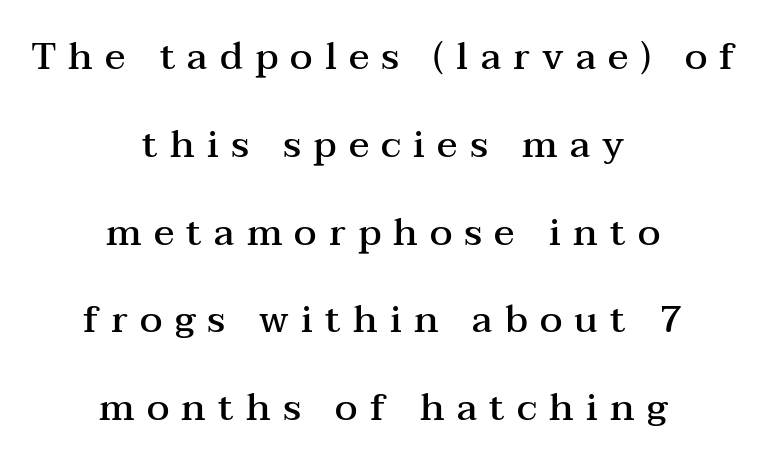
{"serif": "yes", "italic": "no", "bold": "semi", "weight": "semibold", "width": "wide", "stroke_contrast": "medium", "x_height": "medium", "monospaced": "no", "underline": "no", "align": "center", "line_spacing": "loose", "line_spacing_ratio": 2.31, "letter_spacing": "wide", "letter_spacing_em": 0.32, "glyph_px": 38}
